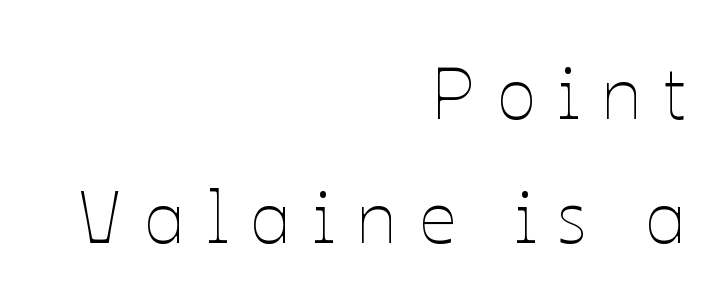
Q: Is the text bold? A: No.
Q: Is the text italic (slanted)? A: No, it is upright.
Q: Is the text underlined? A: No.
Q: How is the paragraph aligned? A: Right-aligned.
Q: Is the spacing between letters normal or unusually wide? A: Unusually wide.
Q: Is the spacing between lines tight, normal or loose? A: Normal.
Q: Width (condensed, normal, or wide)? A: Normal.
Q: Stroke contrast? A: Low.
Q: x-height? A: Medium.
Q: Monospaced? A: No.
